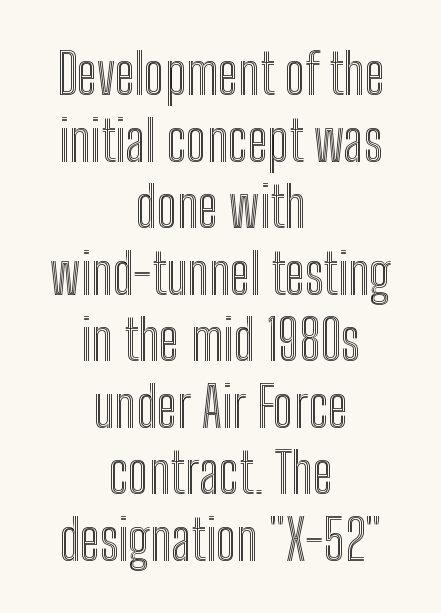
Q: Is the text italic (slanted)? A: No, it is upright.
Q: Is the text underlined? A: No.
Q: How is the paragraph aligned? A: Centered.
Q: Is the spacing between letters normal or unusually wide? A: Normal.
Q: Width (condensed, normal, or wide)? A: Condensed.
Q: x-height? A: Medium.
Q: Monospaced? A: No.
